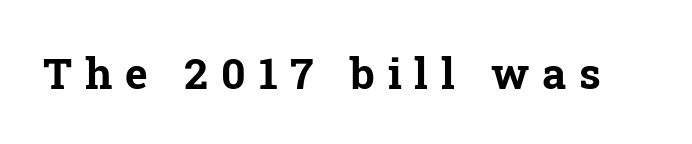
Caption: expanded tracking, letters set apart. Clear beneath every line of the passage. Posture: straight, roman, zero tilt. Pretty heavy lettering here — definitely bold. The passage shown is typed in a proportional face where columns would drift.
